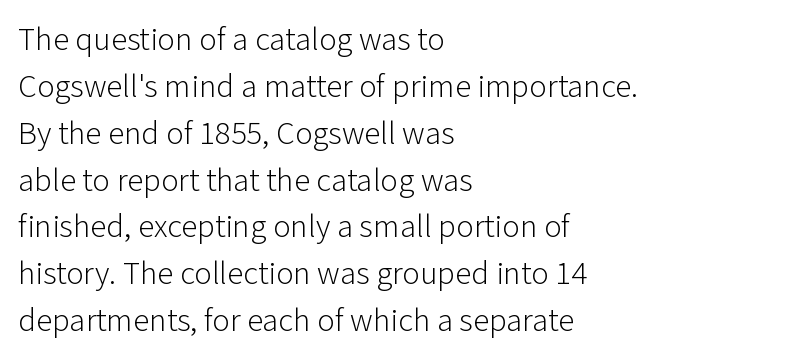
The image shows 33 px light sans-serif type, upright; set left-aligned, normal line spacing (1.42x), normal letter spacing, not underlined; low stroke contrast and a medium x-height.
